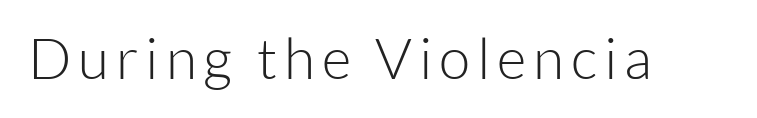
The image shows 57 px light sans-serif type, upright; set not underlined; low stroke contrast and a medium x-height.
